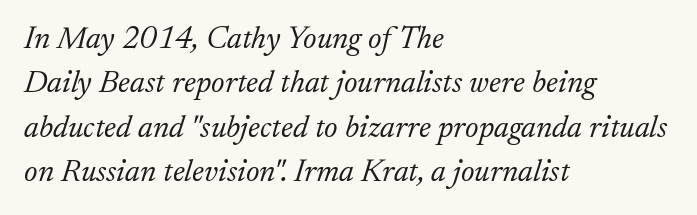
{"serif": "yes", "italic": "yes", "lean": "right", "slant_degrees": 17, "bold": "no", "weight": "light", "width": "normal", "stroke_contrast": "low", "x_height": "small", "monospaced": "no", "underline": "no", "align": "left", "line_spacing": "normal", "line_spacing_ratio": 1.39, "letter_spacing": "normal", "letter_spacing_em": 0.0, "glyph_px": 32}
